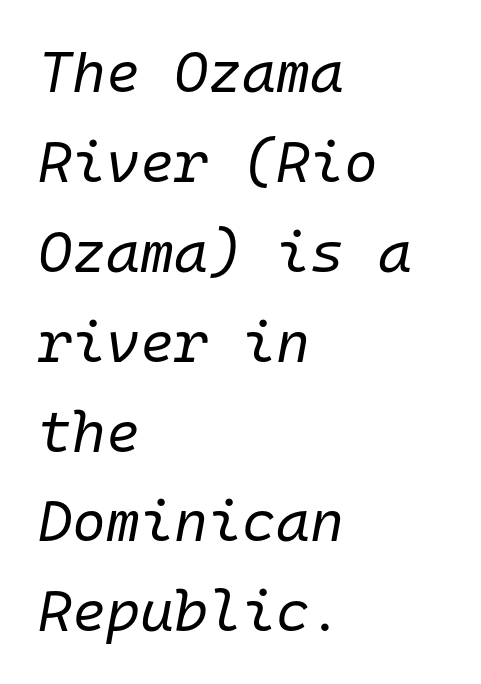
Q: Is the text bold? A: No.
Q: Is the text italic (slanted)? A: Yes, it leans right by about 10 degrees.
Q: Is the text underlined? A: No.
Q: How is the paragraph aligned? A: Left-aligned.
Q: Is the spacing between letters normal or unusually wide? A: Normal.
Q: Is the spacing between lines tight, normal or loose? A: Normal.
Q: Width (condensed, normal, or wide)? A: Normal.
Q: Stroke contrast? A: Low.
Q: x-height? A: Medium.
Q: Monospaced? A: Yes.
